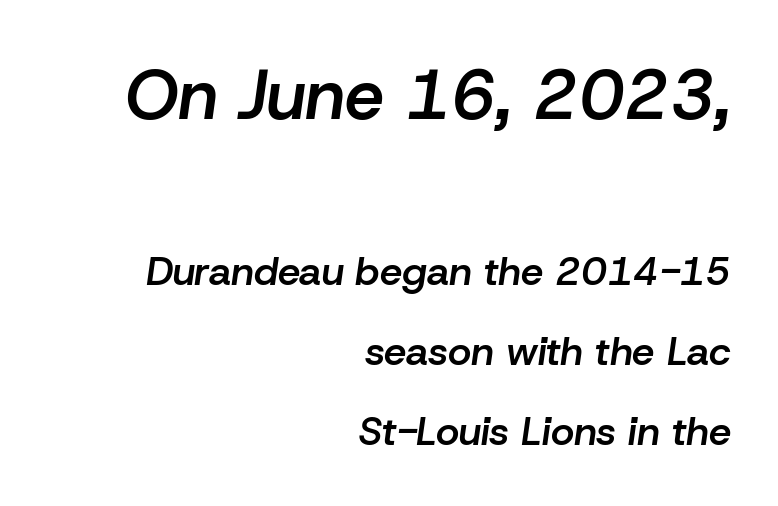
The image shows 70 px semibold type, italic (leaning right); set right-aligned, loose line spacing (2.01x), normal letter spacing, not underlined; the first (top) block is 1.75x larger; low stroke contrast and a medium x-height.
